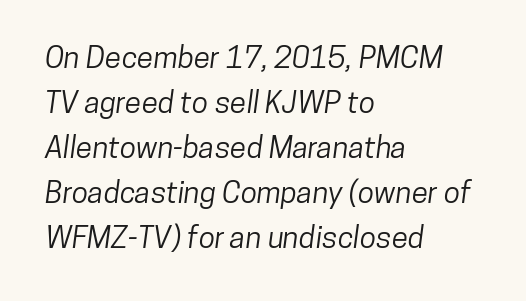
Q: Is the typeface a serif or a sans-serif typeface? A: Sans-serif.
Q: Is the text underlined? A: No.
Q: How is the paragraph aligned? A: Left-aligned.
Q: Is the spacing between letters normal or unusually wide? A: Normal.
Q: Is the spacing between lines tight, normal or loose? A: Normal.
Q: Width (condensed, normal, or wide)? A: Condensed.
Q: Stroke contrast? A: Low.
Q: x-height? A: Medium.
Q: Monospaced? A: No.
